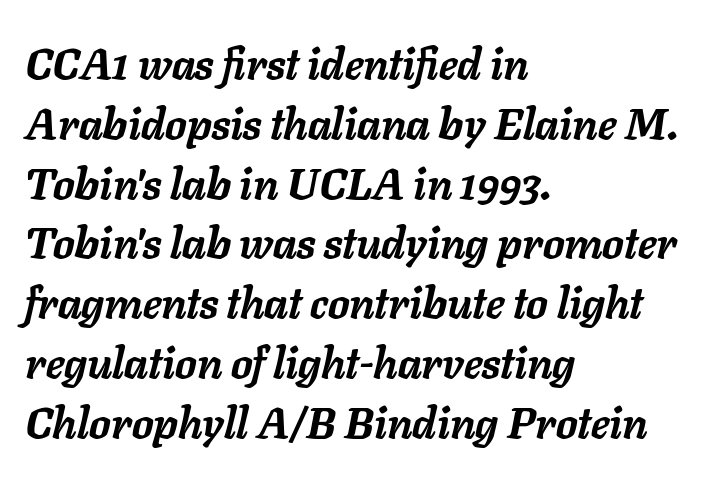
Compared with an ordinary text face, these strokes are far heavier — a full bold. Do the characters align in a grid? No, the font is proportional. Words float on clear page, feet unadorned. The rendering keeps characters at their native spacing.
